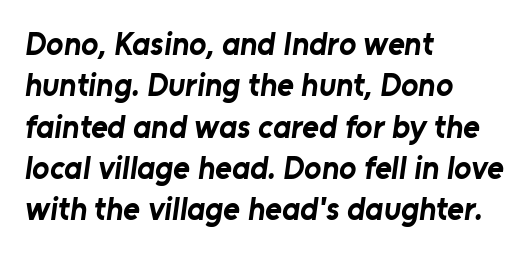
Q: Is the text bold? A: Yes.
Q: Is the typeface a serif or a sans-serif typeface? A: Sans-serif.
Q: Is the text underlined? A: No.
Q: How is the paragraph aligned? A: Left-aligned.
Q: Is the spacing between letters normal or unusually wide? A: Normal.
Q: Is the spacing between lines tight, normal or loose? A: Normal.
Q: Width (condensed, normal, or wide)? A: Normal.
Q: Stroke contrast? A: Low.
Q: x-height? A: Medium.
Q: Monospaced? A: No.
